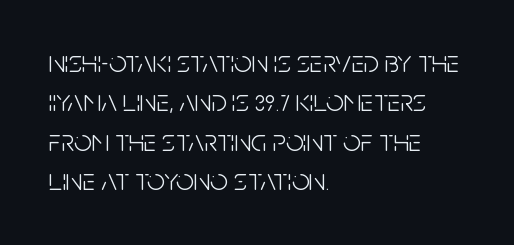
{"serif": "no", "italic": "no", "bold": "no", "weight": "light", "width": "condensed", "stroke_contrast": "low", "x_height": "large", "monospaced": "no", "underline": "no", "align": "left", "line_spacing": "normal", "line_spacing_ratio": 1.27, "letter_spacing": "normal", "letter_spacing_em": 0.0, "glyph_px": 31}
